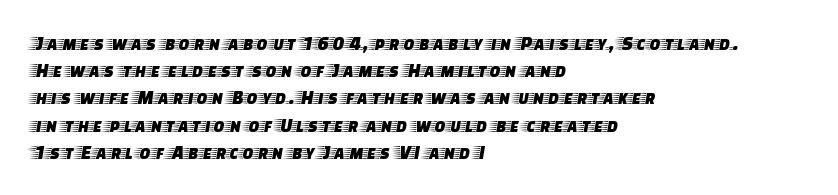
Teacher's note: observe the even left margin — that is flush-left alignment. Letter spacing: default. The baseline area is clear. One glance says typical: line gaps are just what's usual.
